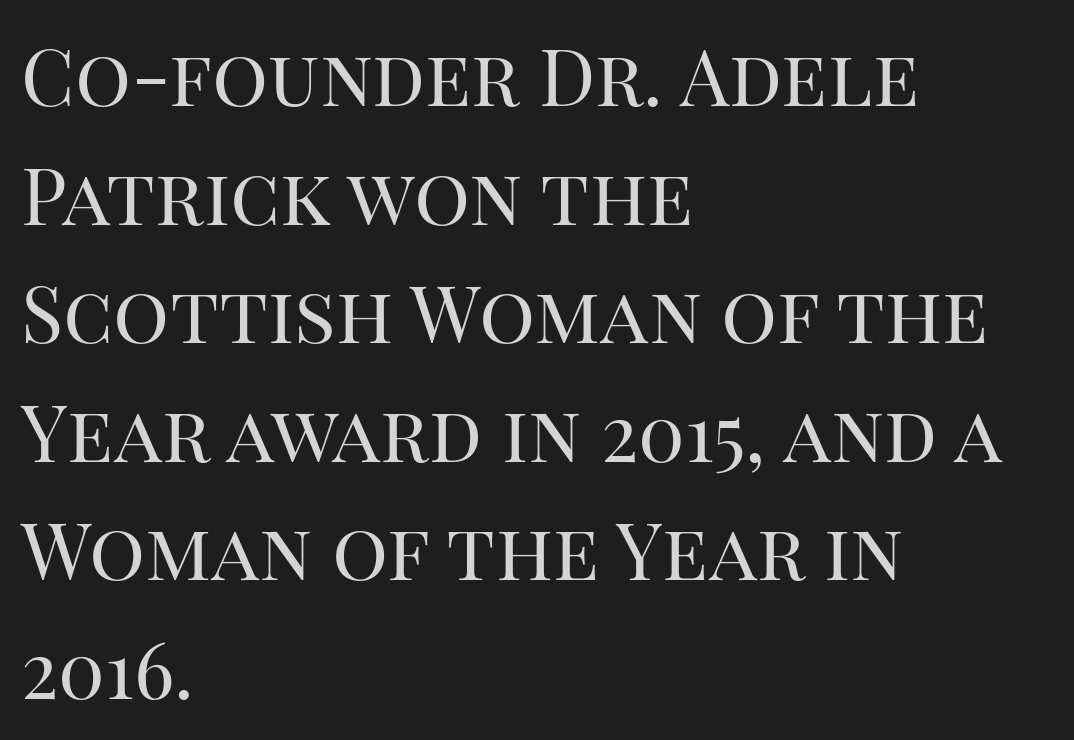
Q: Is the text bold? A: No.
Q: Is the text italic (slanted)? A: No, it is upright.
Q: Is the typeface a serif or a sans-serif typeface? A: Serif.
Q: Is the text underlined? A: No.
Q: How is the paragraph aligned? A: Left-aligned.
Q: Is the spacing between letters normal or unusually wide? A: Normal.
Q: Is the spacing between lines tight, normal or loose? A: Normal.
Q: Width (condensed, normal, or wide)? A: Normal.
Q: Stroke contrast? A: High.
Q: x-height? A: Large.
Q: Monospaced? A: No.
